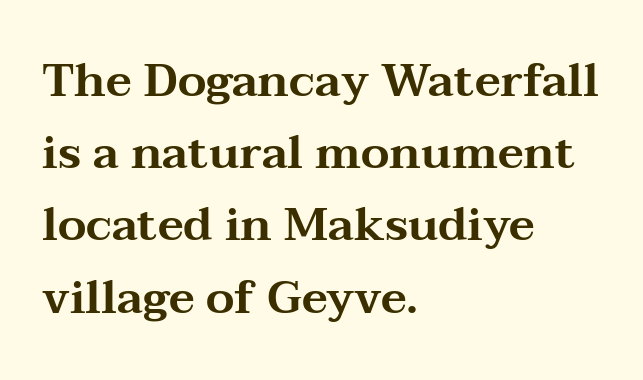
{"serif": "yes", "italic": "no", "width": "wide", "stroke_contrast": "medium", "x_height": "medium", "monospaced": "no", "underline": "no", "align": "left", "line_spacing": "normal", "line_spacing_ratio": 1.57, "letter_spacing": "normal", "letter_spacing_em": 0.0, "glyph_px": 46}
